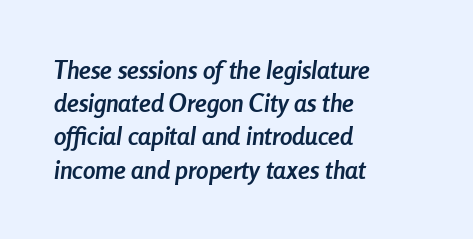
Q: Is the text bold? A: Yes.
Q: Is the text italic (slanted)? A: Yes, it leans right by about 8 degrees.
Q: Is the text underlined? A: No.
Q: How is the paragraph aligned? A: Left-aligned.
Q: Is the spacing between letters normal or unusually wide? A: Normal.
Q: Is the spacing between lines tight, normal or loose? A: Normal.
